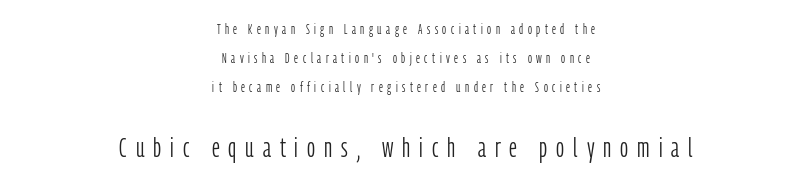
Q: Is the text bold? A: No.
Q: Is the text italic (slanted)? A: No, it is upright.
Q: Is the typeface a serif or a sans-serif typeface? A: Sans-serif.
Q: Is the text underlined? A: No.
Q: How is the paragraph aligned? A: Centered.
Q: Is the spacing between letters normal or unusually wide? A: Unusually wide.
Q: Is the spacing between lines tight, normal or loose? A: Loose.
Q: Which block of text is set in a larger size, the first (top) or the second (bottom)? A: The second (bottom) one.
Q: Width (condensed, normal, or wide)? A: Condensed.
Q: Stroke contrast? A: Low.
Q: x-height? A: Medium.
Q: Monospaced? A: No.
